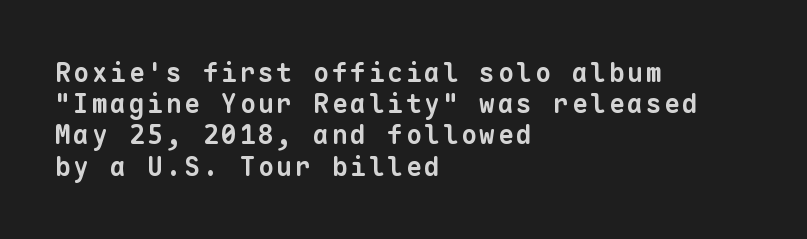
Q: Is the text bold? A: Yes.
Q: Is the text underlined? A: No.
Q: How is the paragraph aligned? A: Left-aligned.
